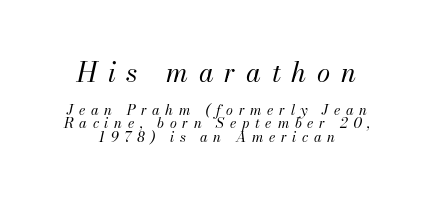
{"italic": "yes", "lean": "right", "slant_degrees": 13, "bold": "no", "underline": "no", "align": "center", "line_spacing": "tight", "line_spacing_ratio": 0.97, "letter_spacing": "wide", "letter_spacing_em": 0.4, "larger_block": "first", "size_ratio": 1.93, "glyph_px": 27}
